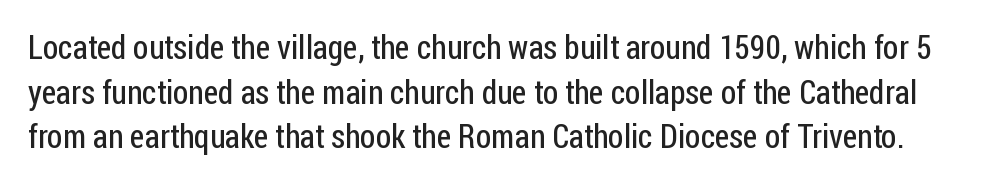
{"serif": "no", "italic": "no", "bold": "no", "weight": "regular", "width": "condensed", "stroke_contrast": "low", "x_height": "medium", "monospaced": "no", "underline": "no", "line_spacing": "normal", "line_spacing_ratio": 1.35, "letter_spacing": "normal", "letter_spacing_em": 0.0, "glyph_px": 33}
